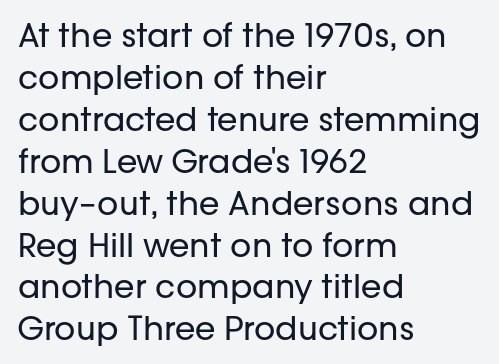
Q: Is the text bold? A: No.
Q: Is the text italic (slanted)? A: No, it is upright.
Q: Is the typeface a serif or a sans-serif typeface? A: Sans-serif.
Q: Is the text underlined? A: No.
Q: How is the paragraph aligned? A: Left-aligned.
Q: Is the spacing between letters normal or unusually wide? A: Normal.
Q: Is the spacing between lines tight, normal or loose? A: Normal.
Q: Width (condensed, normal, or wide)? A: Normal.
Q: Stroke contrast? A: Low.
Q: x-height? A: Medium.
Q: Monospaced? A: No.
